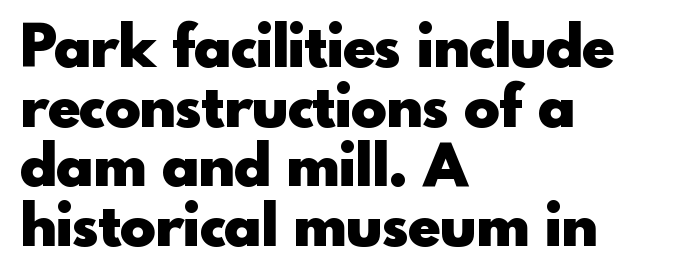
{"serif": "no", "italic": "no", "bold": "yes", "weight": "heavy", "width": "normal", "x_height": "small", "monospaced": "no", "underline": "no", "align": "left", "line_spacing": "tight", "line_spacing_ratio": 1.01, "letter_spacing": "normal", "letter_spacing_em": 0.0, "glyph_px": 59}
